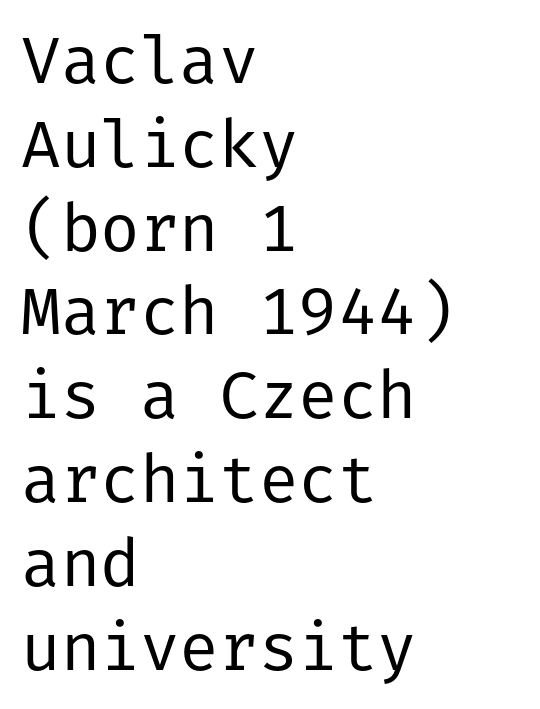
The passage is arranged the way most books set body copy — flush left. Grotesque or geometric, the face here clearly has no serifs. The font sits on the lighter half of the weight spectrum, regular included. Interline gaps are of average width in this sample. Has an underline been added? It has not. Here the glyphs are tracked normally, forming tight word shapes.
